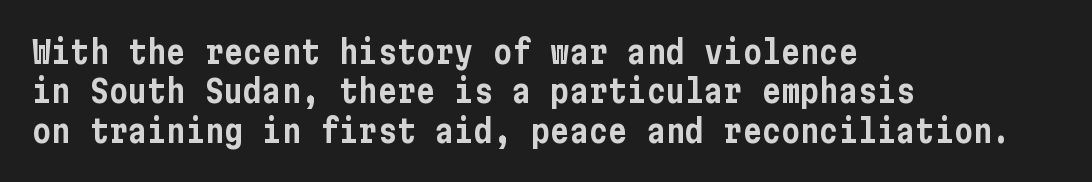
You can tell it's not italic because the verticals are truly vertical. Typographically, this falls in the sans-serif category. Short note: letters normally spaced. If you drew a ruler down the left edge, every line would touch it.
